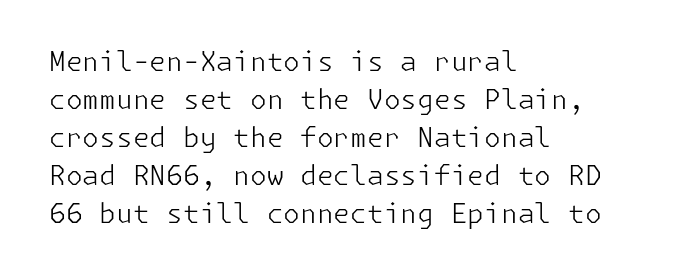
The image shows 27 px text type, upright; set left-aligned, normal line spacing (1.41x), normal letter spacing, not underlined.
